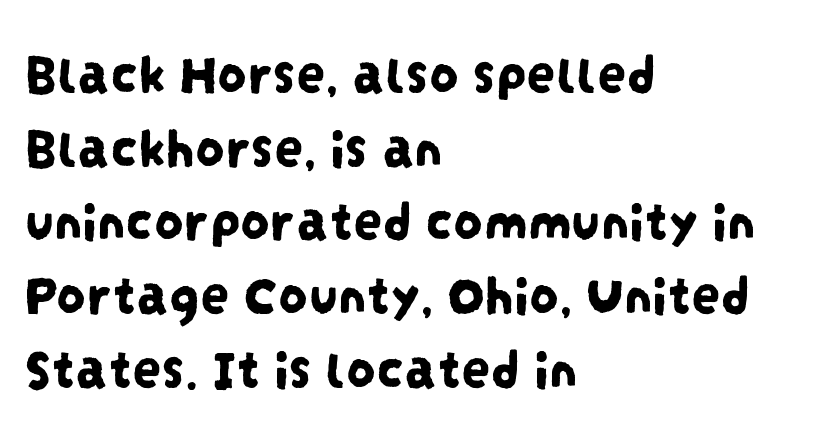
Descenders are the only things crossing below the line. The passage shown is typed in a proportional face where columns would drift. You could call the tracking neutral — neither tight nor loose. The text block is weighted toward the left margin, trailing off unevenly rightward. The font family rendered here belongs to the sans-serif group.
